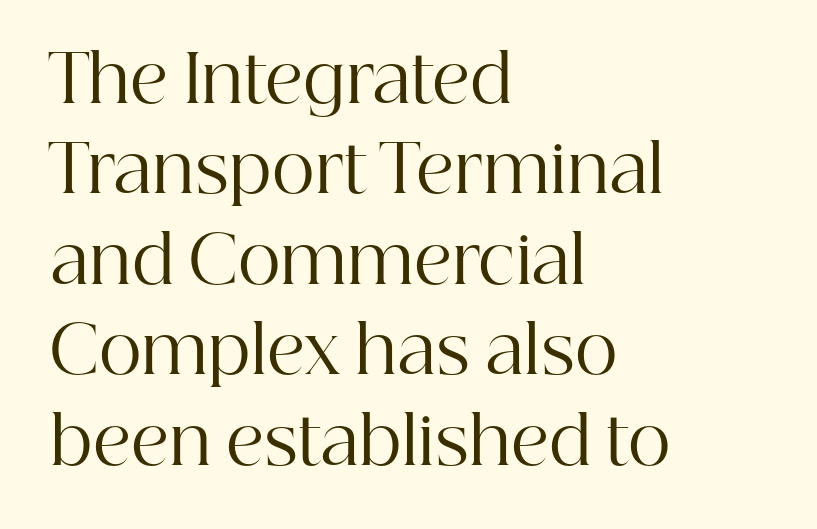
{"serif": "yes", "italic": "no", "bold": "no", "weight": "regular", "width": "normal", "stroke_contrast": "high", "x_height": "medium", "monospaced": "no", "underline": "no", "align": "left", "line_spacing": "normal", "line_spacing_ratio": 1.37, "letter_spacing": "normal", "letter_spacing_em": 0.0, "glyph_px": 66}
